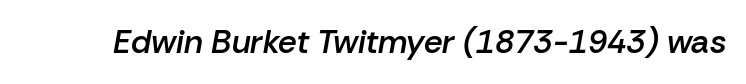
The image shows 33 px semibold type, italic (leaning right); set normal letter spacing, not underlined; low stroke contrast and a medium x-height.
